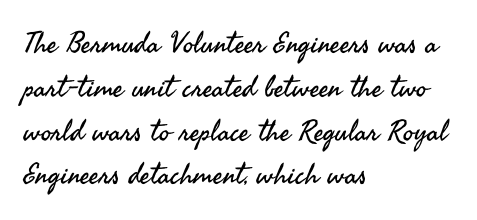
The passage shown is typed in a proportional face where columns would drift. In terms of leading, this rendering sits right in the middle. Caption: face not bold, strokes unweighted. Inter-character spacing is left at the font's built-in metrics. This rendering employs a face without finishing strokes, i.e., a sans-serif.
